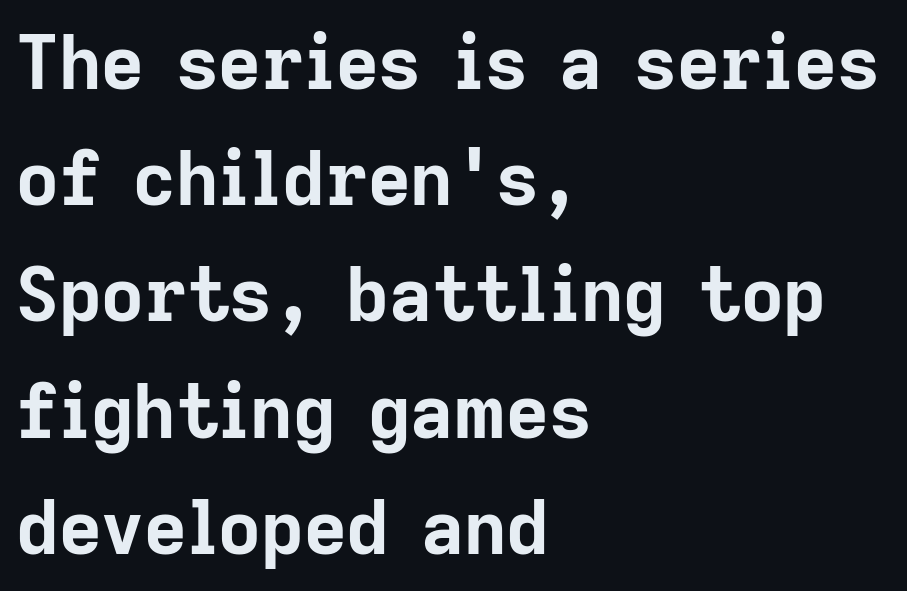
The image shows 74 px bold sans-serif type, upright; set left-aligned, normal line spacing (1.57x), normal letter spacing, not underlined; low stroke contrast and a medium x-height.
